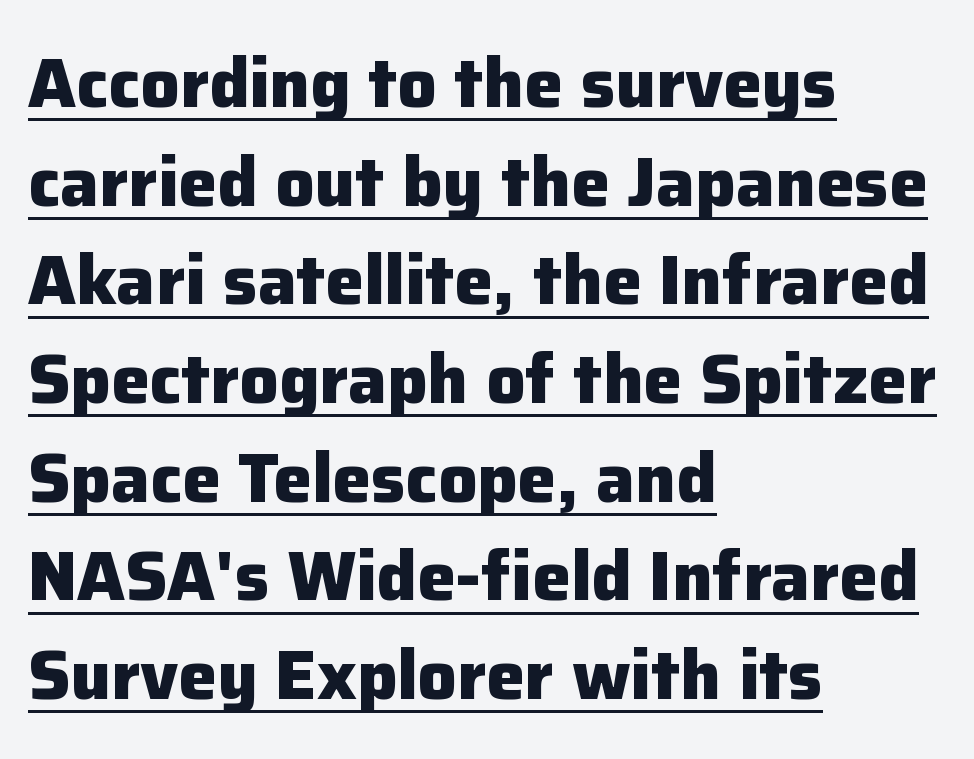
Q: Is the text bold? A: Yes.
Q: Is the text italic (slanted)? A: No, it is upright.
Q: Is the typeface a serif or a sans-serif typeface? A: Sans-serif.
Q: Is the text underlined? A: Yes.
Q: How is the paragraph aligned? A: Left-aligned.
Q: Is the spacing between letters normal or unusually wide? A: Normal.
Q: Is the spacing between lines tight, normal or loose? A: Normal.
Q: Width (condensed, normal, or wide)? A: Normal.
Q: Stroke contrast? A: Low.
Q: x-height? A: Medium.
Q: Monospaced? A: No.
